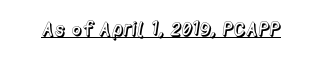
Tracking here is standard; glyphs follow each other at the usual distance. Descenders here cross a horizontal rule under the line.
